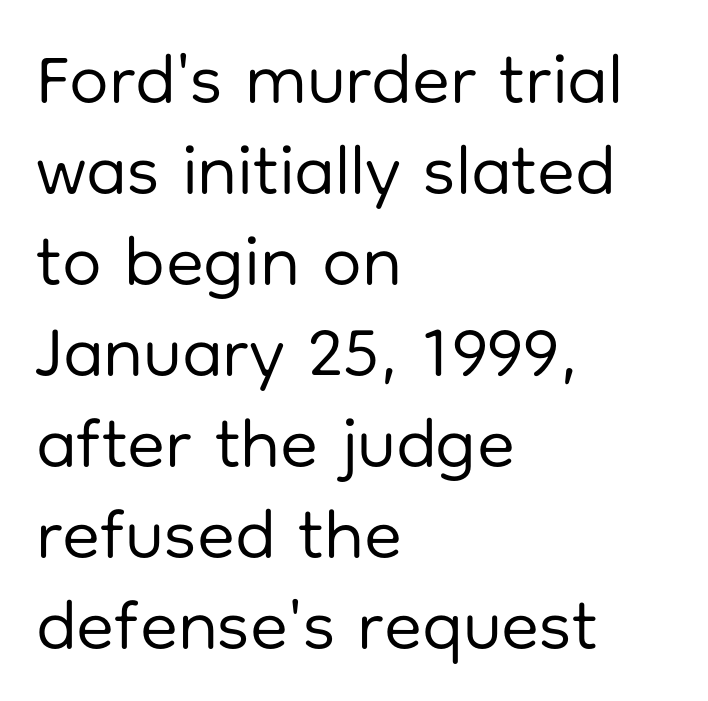
The image shows 70 px regular-weight sans-serif type, upright; set left-aligned, normal line spacing (1.3x), normal letter spacing, not underlined; low stroke contrast and a medium x-height.
